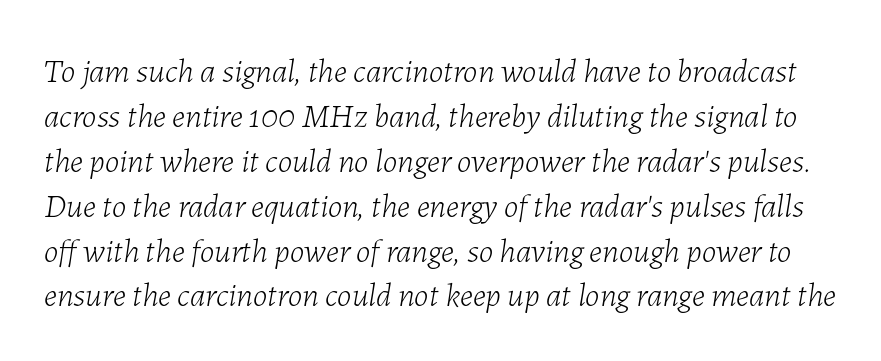
The passage shown is typed in a proportional face where columns would drift. The passage shown leans; its letterforms are oblique. Each new line begins a customary step beneath the previous one. Students, note that the glyphs here touch the page at normal intervals. The area under the type is left untouched.
